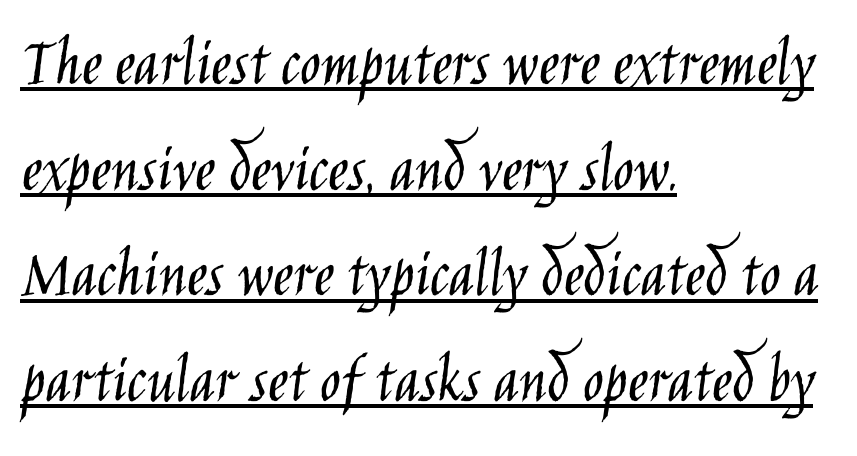
Serifs: no, the terminals of the letterforms are clean. A continuous stroke trails under the words, as in a hyperlink. Caption: standard tracking, unaltered. Here the designer chose a conventional face with non-uniform glyph widths. Heft: none added — not bold.
